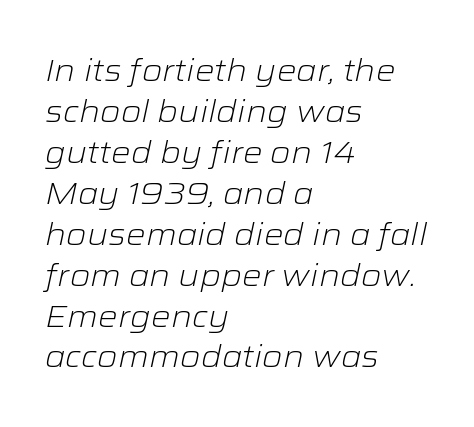
{"italic": "yes", "lean": "right", "slant_degrees": 12, "bold": "no", "weight": "light", "width": "wide", "stroke_contrast": "low", "x_height": "medium", "monospaced": "no", "underline": "no", "align": "left", "line_spacing": "normal", "line_spacing_ratio": 1.32, "letter_spacing": "normal", "letter_spacing_em": 0.0, "glyph_px": 31}
